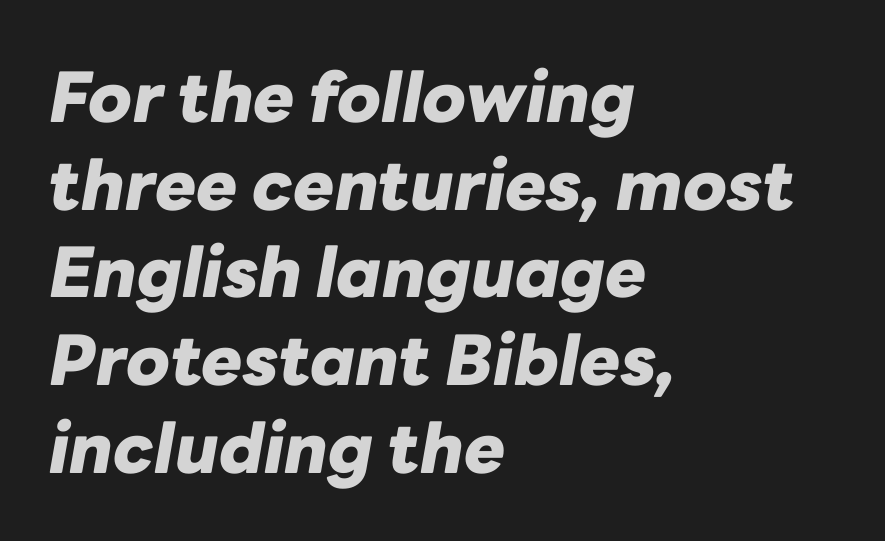
Weight check: bold — yes, fully. Rendered with sloped, italic letterforms. The string is rendered with underlining switched off. Every row of glyphs begins at an identical x-position on the left. The line texture is even and compact thanks to regular tracking. Normally led — the rows are evenly, conventionally spaced.
